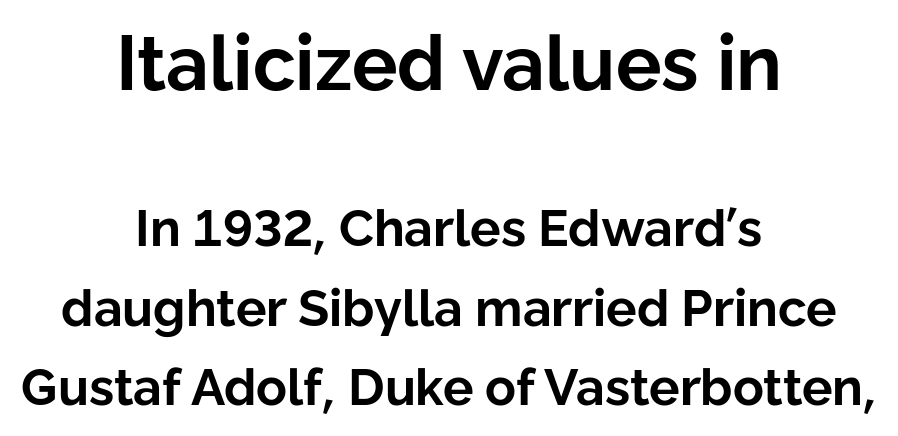
Q: Is the text bold? A: Yes.
Q: Is the text italic (slanted)? A: No, it is upright.
Q: Is the typeface a serif or a sans-serif typeface? A: Sans-serif.
Q: Is the text underlined? A: No.
Q: How is the paragraph aligned? A: Centered.
Q: Is the spacing between letters normal or unusually wide? A: Normal.
Q: Is the spacing between lines tight, normal or loose? A: Normal.
Q: Which block of text is set in a larger size, the first (top) or the second (bottom)? A: The first (top) one.
Q: Width (condensed, normal, or wide)? A: Normal.
Q: Stroke contrast? A: Low.
Q: x-height? A: Medium.
Q: Monospaced? A: No.
